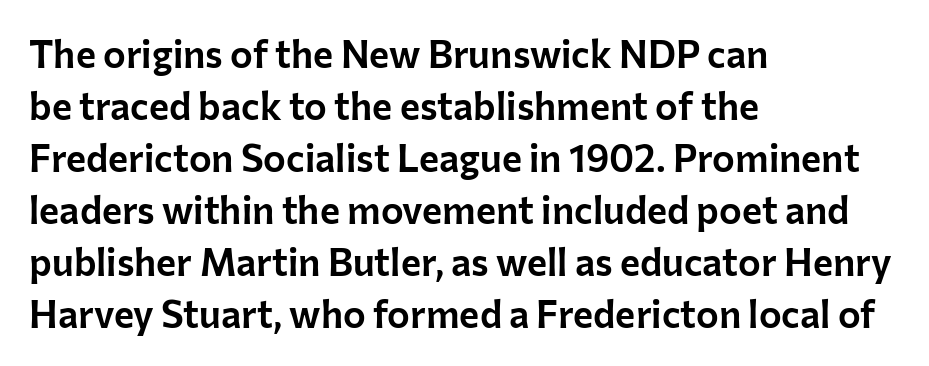
Q: Is the text italic (slanted)? A: No, it is upright.
Q: Is the typeface a serif or a sans-serif typeface? A: Sans-serif.
Q: Is the text underlined? A: No.
Q: How is the paragraph aligned? A: Left-aligned.
Q: Is the spacing between letters normal or unusually wide? A: Normal.
Q: Is the spacing between lines tight, normal or loose? A: Normal.
Q: Width (condensed, normal, or wide)? A: Normal.
Q: Stroke contrast? A: Low.
Q: x-height? A: Medium.
Q: Monospaced? A: No.
